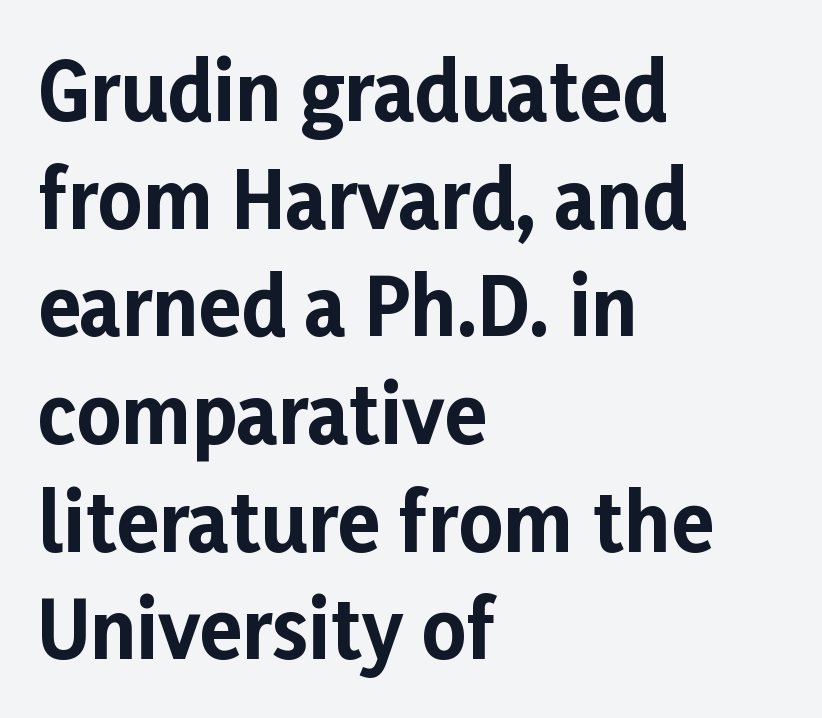
Note the varied advance widths — an 'i' is clearly narrower than an 'm'. This sample uses an upright cut, with every glyph sitting square on the baseline. Weight: bold. Leading: standard. Is the letter spacing exaggerated? No — it looks like the ordinary default.
